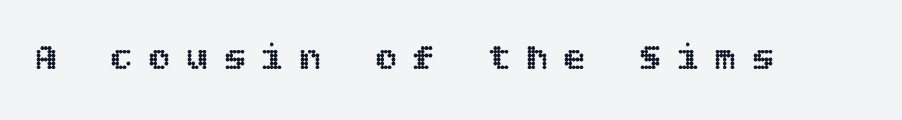
The image shows 37 px text type, upright; set unusually wide letter spacing (+0.42 em), not underlined; a large x-height.
